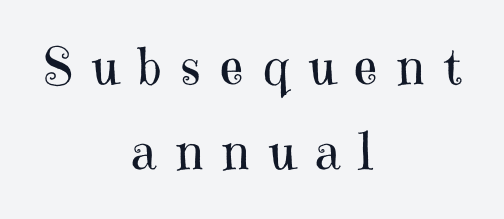
{"serif": "yes", "italic": "no", "bold": "no", "weight": "regular", "width": "normal", "stroke_contrast": "high", "x_height": "medium", "monospaced": "no", "underline": "no", "align": "center", "line_spacing": "normal", "line_spacing_ratio": 1.67, "letter_spacing": "wide", "letter_spacing_em": 0.38, "glyph_px": 51}
